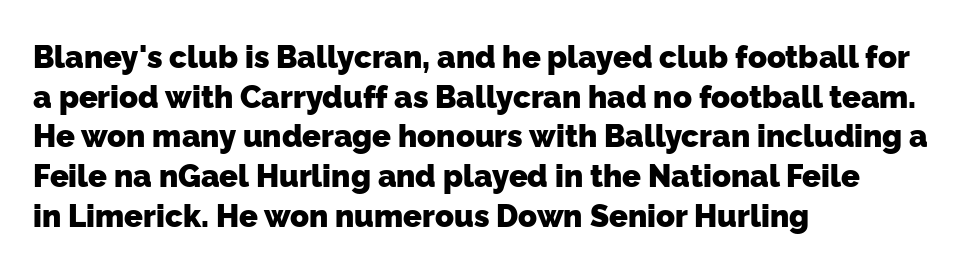
In CSS terms this would be text-align: left. Students, this is bold: see how much ink each stroke carries. The letterforms sit shoulder to shoulder at normal distance. Is there much room between lines? A standard amount, neither cramped nor airy. Bare-footed words on every line.
